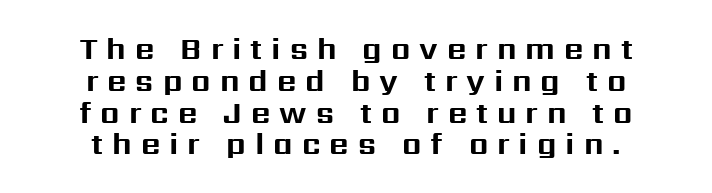
Q: Is the text bold? A: Yes.
Q: Is the text italic (slanted)? A: No, it is upright.
Q: Is the typeface a serif or a sans-serif typeface? A: Sans-serif.
Q: Is the text underlined? A: No.
Q: How is the paragraph aligned? A: Centered.
Q: Is the spacing between letters normal or unusually wide? A: Unusually wide.
Q: Is the spacing between lines tight, normal or loose? A: Tight.
Q: Width (condensed, normal, or wide)? A: Normal.
Q: Stroke contrast? A: Medium.
Q: x-height? A: Medium.
Q: Monospaced? A: No.
